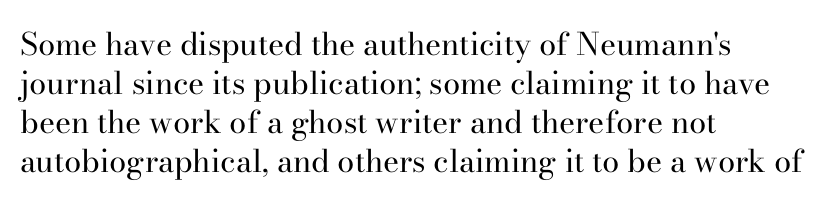
Q: Is the text bold? A: No.
Q: Is the text italic (slanted)? A: No, it is upright.
Q: Is the typeface a serif or a sans-serif typeface? A: Serif.
Q: Is the text underlined? A: No.
Q: How is the paragraph aligned? A: Left-aligned.
Q: Is the spacing between letters normal or unusually wide? A: Normal.
Q: Is the spacing between lines tight, normal or loose? A: Normal.
Q: Width (condensed, normal, or wide)? A: Normal.
Q: Stroke contrast? A: High.
Q: x-height? A: Small.
Q: Monospaced? A: No.
